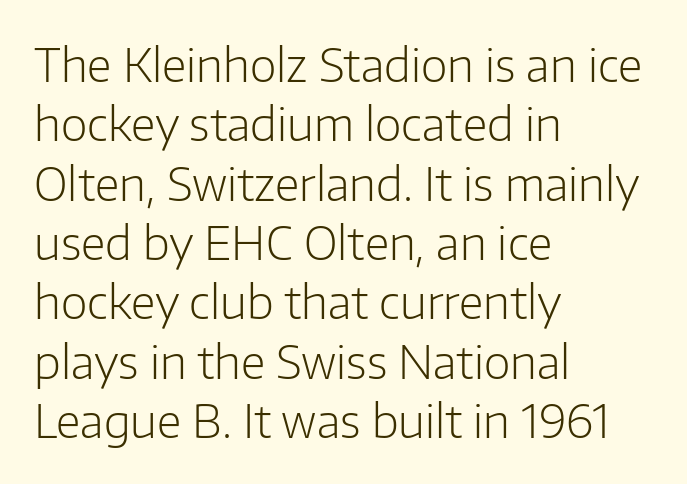
Q: Is the text bold? A: No.
Q: Is the text italic (slanted)? A: No, it is upright.
Q: Is the typeface a serif or a sans-serif typeface? A: Sans-serif.
Q: Is the text underlined? A: No.
Q: How is the paragraph aligned? A: Left-aligned.
Q: Is the spacing between letters normal or unusually wide? A: Normal.
Q: Is the spacing between lines tight, normal or loose? A: Normal.
Q: Width (condensed, normal, or wide)? A: Normal.
Q: Stroke contrast? A: Low.
Q: x-height? A: Medium.
Q: Monospaced? A: No.
